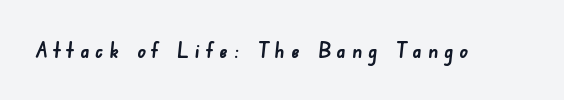
The font is running at its bold setting. You could only call the tracking loose — the letters float apart. Anything drawn beneath the words? Only blank space.
